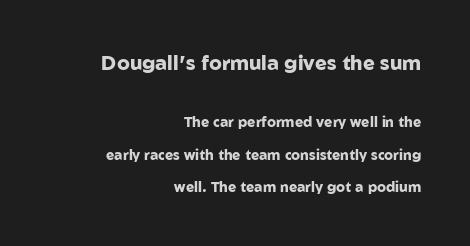
Descenders are the only things crossing below the line. Tall strokes in this sample are plumb rather than angled. These lines carry a lot of weight — the face is fully bold. The vertical gap from one line to the next is large.
